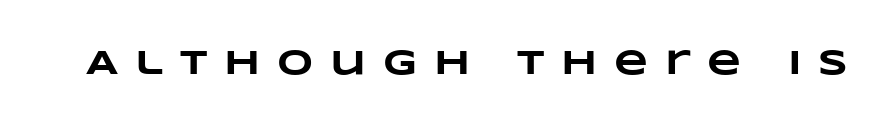
Summary of weight: heavy, a full bold. The tracking jumps out immediately: characters are airy and widely separated. Bare-footed words on every line. You could not count columns in this text — the font is proportionally spaced.
